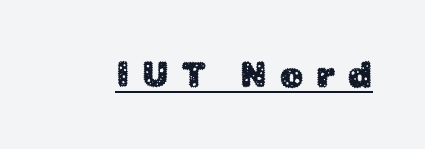
{"serif": "no", "italic": "no", "width": "normal", "stroke_contrast": "low", "x_height": "medium", "monospaced": "no", "underline": "yes", "letter_spacing": "wide", "letter_spacing_em": 0.37, "glyph_px": 36}
